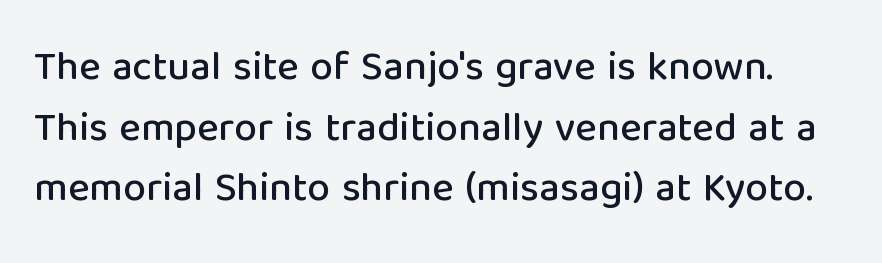
Q: Is the text italic (slanted)? A: No, it is upright.
Q: Is the typeface a serif or a sans-serif typeface? A: Sans-serif.
Q: Is the text underlined? A: No.
Q: Is the spacing between letters normal or unusually wide? A: Normal.
Q: Is the spacing between lines tight, normal or loose? A: Normal.
Q: Width (condensed, normal, or wide)? A: Normal.
Q: Stroke contrast? A: Low.
Q: x-height? A: Medium.
Q: Monospaced? A: No.
